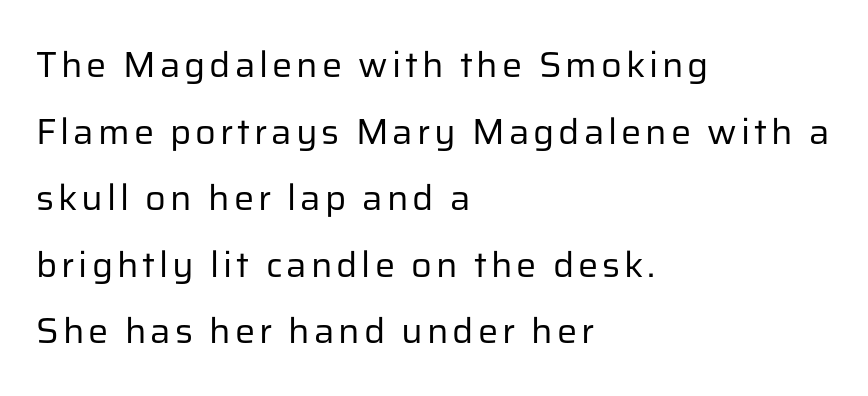
Varying glyph widths throughout — classic text-font behaviour. The ragged edge is on the right, which tells us the setting is flush left. Style check: upright. Weight: regular or lighter. Examine the stroke ends and you'll find no serifs.
